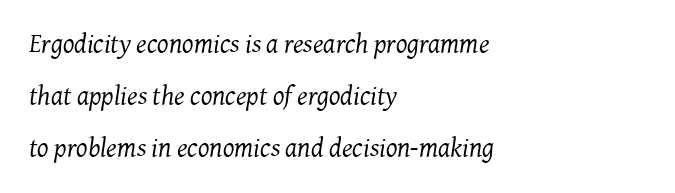
Loosely led — the rows are spread out. Stem width sits at or under what a default text font uses. The tracking reads as untouched default to a designer's eye. The paragraph has a hard left edge and a soft right edge.
